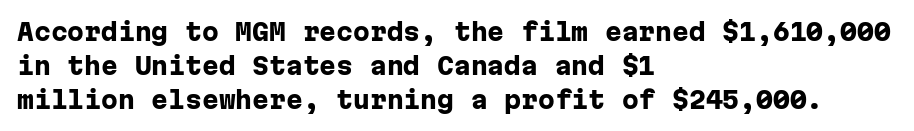
Q: Is the text bold? A: Yes.
Q: Is the text italic (slanted)? A: No, it is upright.
Q: Is the text underlined? A: No.
Q: How is the paragraph aligned? A: Left-aligned.
Q: Is the spacing between letters normal or unusually wide? A: Normal.
Q: Is the spacing between lines tight, normal or loose? A: Normal.
